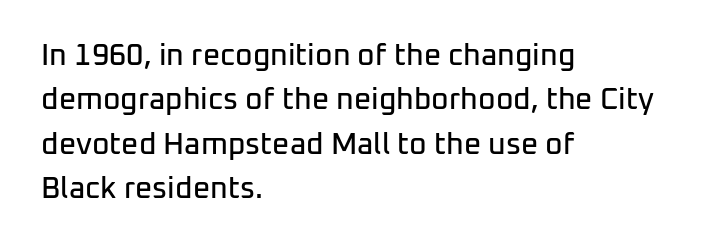
{"serif": "no", "italic": "no", "width": "normal", "stroke_contrast": "low", "x_height": "medium", "monospaced": "no", "underline": "no", "align": "left", "line_spacing": "normal", "line_spacing_ratio": 1.48, "letter_spacing": "normal", "letter_spacing_em": 0.0, "glyph_px": 30}
